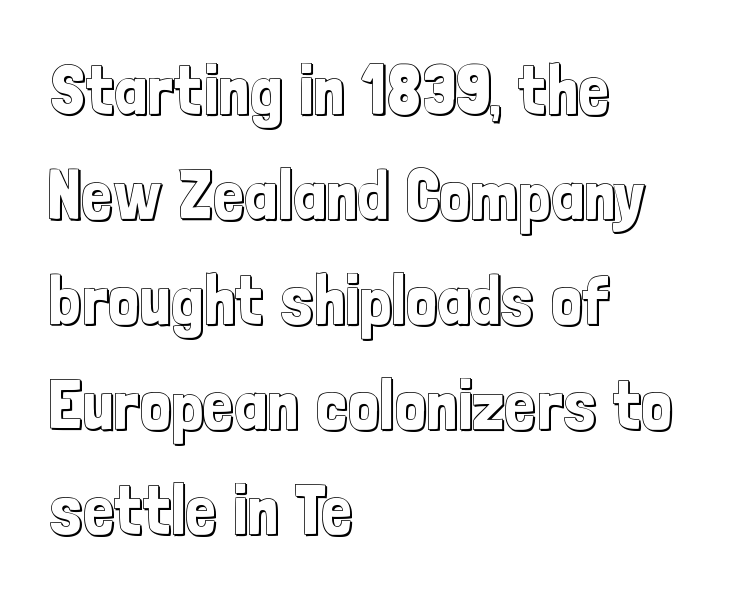
The space beneath each line is pristine and unruled. These lines are rendered in a variable-pitch font. Italic: no, the glyphs are upright roman. The paragraph has a hard left edge and a soft right edge. Letter spacing: default.
